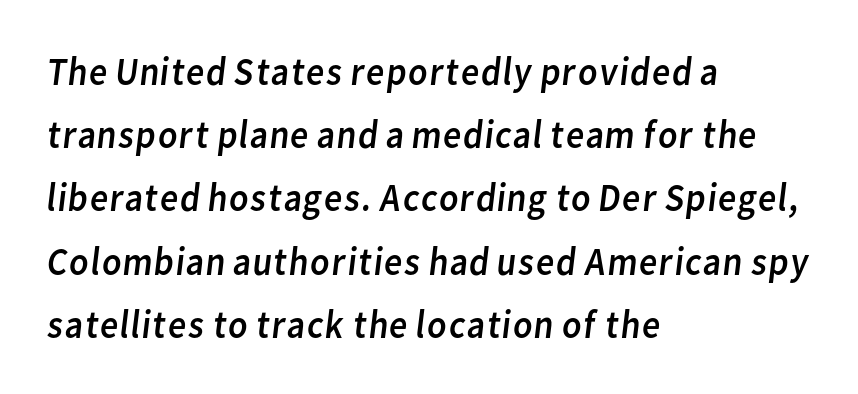
The image shows 40 px regular-weight sans-serif type; set left-aligned, normal line spacing (1.58x), normal letter spacing, not underlined; low stroke contrast and a medium x-height.
